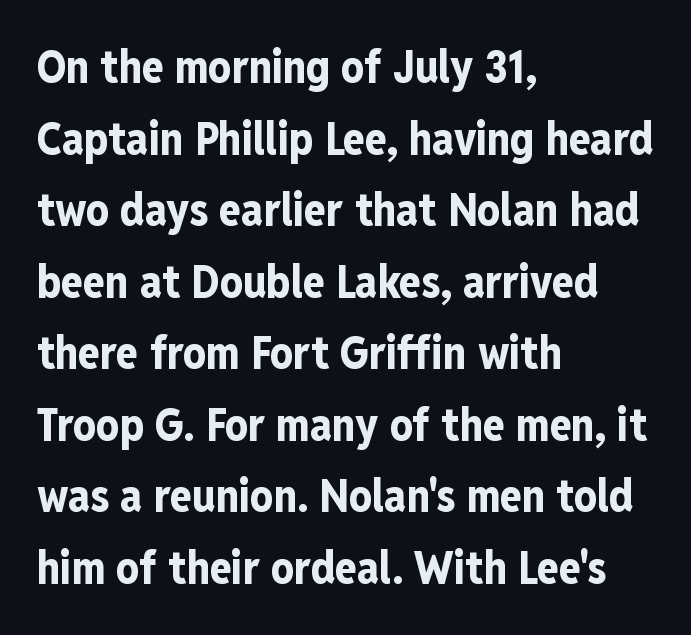
The image shows 45 px bold, condensed sans-serif type, upright; set left-aligned, normal line spacing (1.59x), normal letter spacing, not underlined; low stroke contrast and a medium x-height.
